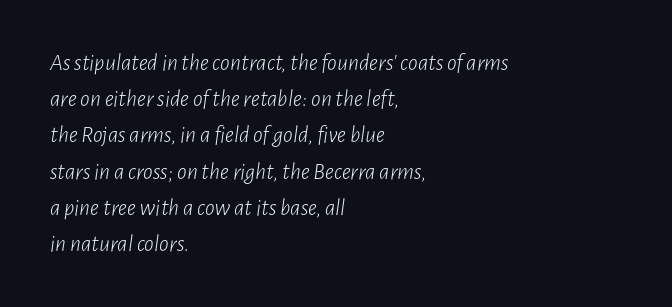
The lettering tilts uniformly, giving the passage an italic look. The setting favours the left margin, as ordinary paragraphs usually do. Has an underline been added? It has not. The passage shown is not bold in any degree.
